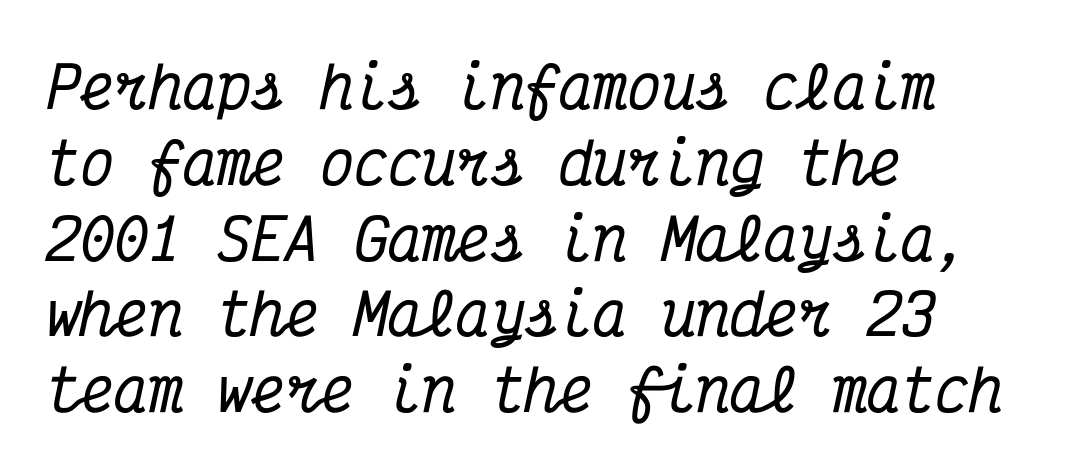
{"serif": "yes", "italic": "yes", "lean": "right", "slant_degrees": 12, "width": "condensed", "stroke_contrast": "medium", "x_height": "medium", "monospaced": "yes", "underline": "no", "align": "left", "line_spacing": "normal", "line_spacing_ratio": 1.33, "letter_spacing": "normal", "letter_spacing_em": 0.0, "glyph_px": 57}
